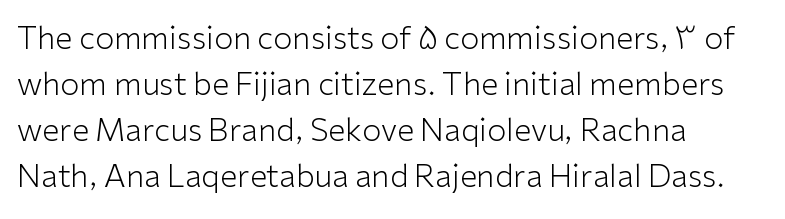
Q: Is the text bold? A: No.
Q: Is the text italic (slanted)? A: No, it is upright.
Q: Is the typeface a serif or a sans-serif typeface? A: Sans-serif.
Q: Is the text underlined? A: No.
Q: How is the paragraph aligned? A: Left-aligned.
Q: Is the spacing between letters normal or unusually wide? A: Normal.
Q: Is the spacing between lines tight, normal or loose? A: Normal.
Q: Width (condensed, normal, or wide)? A: Normal.
Q: Stroke contrast? A: Low.
Q: x-height? A: Medium.
Q: Monospaced? A: No.
